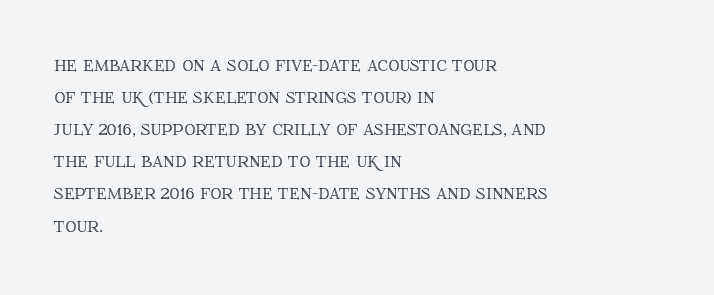
Q: Is the text italic (slanted)? A: No, it is upright.
Q: Is the text underlined? A: No.
Q: How is the paragraph aligned? A: Left-aligned.
Q: Is the spacing between letters normal or unusually wide? A: Normal.
Q: Is the spacing between lines tight, normal or loose? A: Normal.
